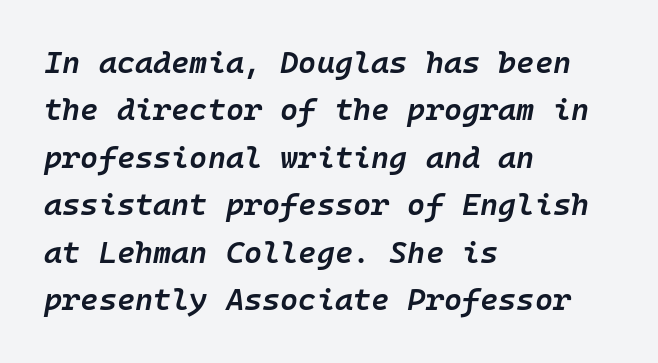
Each new line begins a customary step beneath the previous one. Has an underline been added? It has not. This sample is left-justified, so line endings fall wherever the words run out. The type is set solid horizontally, with unmodified tracking. The rendering uses typewriter-style spacing with identical character cells.
